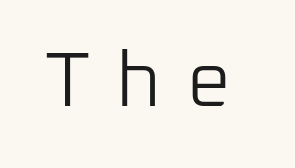
The image shows 77 px light sans-serif type, upright; set unusually wide letter spacing (+0.34 em), not underlined; low stroke contrast and a medium x-height.
